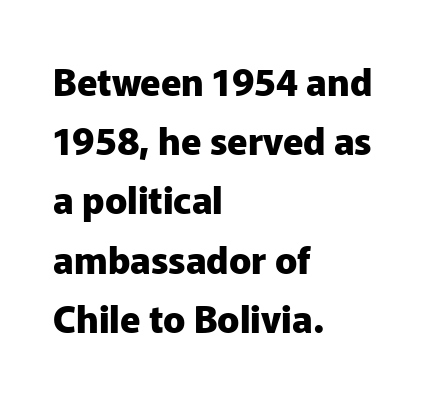
Q: Is the text bold? A: Yes.
Q: Is the text italic (slanted)? A: No, it is upright.
Q: Is the typeface a serif or a sans-serif typeface? A: Sans-serif.
Q: Is the text underlined? A: No.
Q: How is the paragraph aligned? A: Left-aligned.
Q: Is the spacing between letters normal or unusually wide? A: Normal.
Q: Is the spacing between lines tight, normal or loose? A: Normal.
Q: Width (condensed, normal, or wide)? A: Normal.
Q: Stroke contrast? A: Low.
Q: x-height? A: Medium.
Q: Monospaced? A: No.
